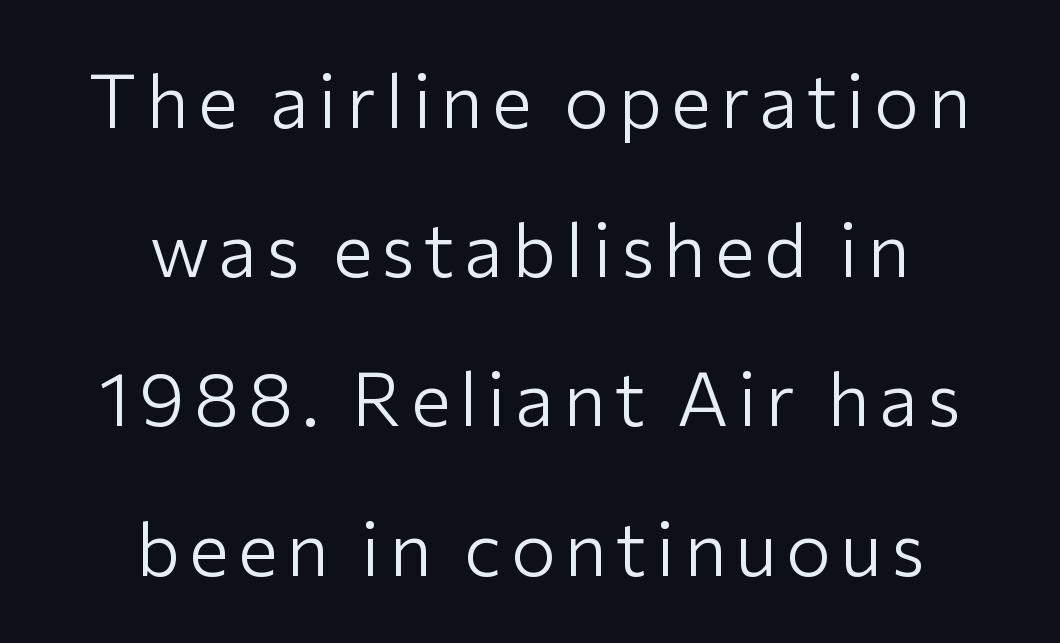
Q: Is the text bold? A: No.
Q: Is the text italic (slanted)? A: No, it is upright.
Q: Is the typeface a serif or a sans-serif typeface? A: Sans-serif.
Q: Is the text underlined? A: No.
Q: How is the paragraph aligned? A: Centered.
Q: Is the spacing between lines tight, normal or loose? A: Loose.
Q: Width (condensed, normal, or wide)? A: Normal.
Q: Stroke contrast? A: Low.
Q: x-height? A: Medium.
Q: Monospaced? A: No.
